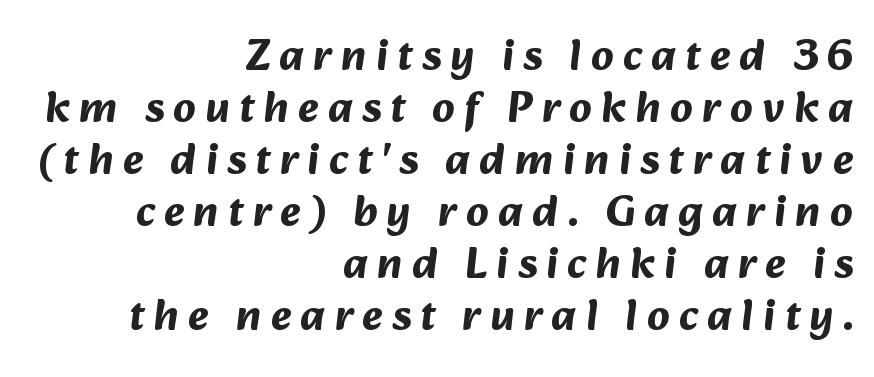
Look at the stroke-to-counter ratio: heavy, a bold. Is this a sans? Yes — the strokes have no serifs. Visually the block forms a straight wall on the right and a jagged coastline on the left. Decoration check: the copy has no underline. The type is letterspaced generously, with wide tracking.
